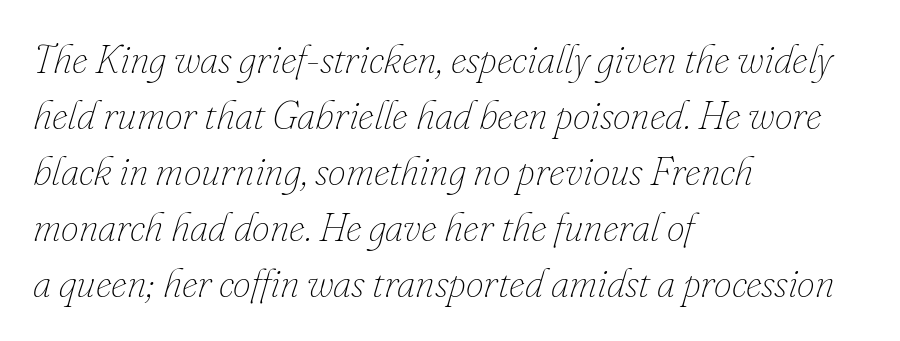
{"italic": "yes", "lean": "right", "slant_degrees": 16, "bold": "no", "weight": "thin", "width": "normal", "stroke_contrast": "low", "x_height": "small", "monospaced": "no", "underline": "no", "align": "left", "line_spacing": "normal", "line_spacing_ratio": 1.4, "letter_spacing": "normal", "letter_spacing_em": 0.0, "glyph_px": 40}
